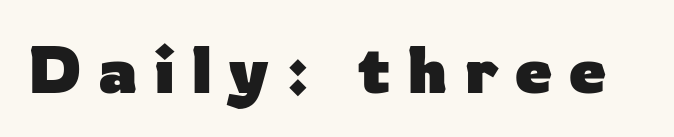
Q: Is the text bold? A: Yes.
Q: Is the text italic (slanted)? A: No, it is upright.
Q: Is the typeface a serif or a sans-serif typeface? A: Sans-serif.
Q: Is the text underlined? A: No.
Q: Is the spacing between letters normal or unusually wide? A: Unusually wide.
Q: Width (condensed, normal, or wide)? A: Normal.
Q: Stroke contrast? A: Low.
Q: x-height? A: Medium.
Q: Monospaced? A: No.
